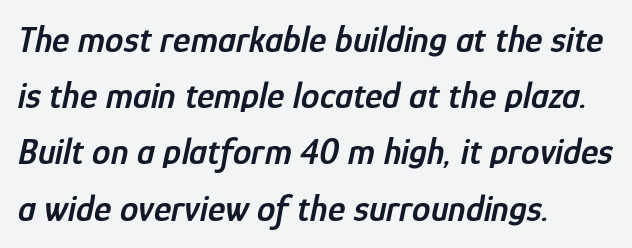
Q: Is the text bold? A: Semi-bold.
Q: Is the text italic (slanted)? A: Yes, it leans right by about 12 degrees.
Q: Is the text underlined? A: No.
Q: How is the paragraph aligned? A: Left-aligned.
Q: Is the spacing between letters normal or unusually wide? A: Normal.
Q: Is the spacing between lines tight, normal or loose? A: Normal.
Q: Width (condensed, normal, or wide)? A: Condensed.
Q: Stroke contrast? A: Low.
Q: x-height? A: Medium.
Q: Monospaced? A: No.
